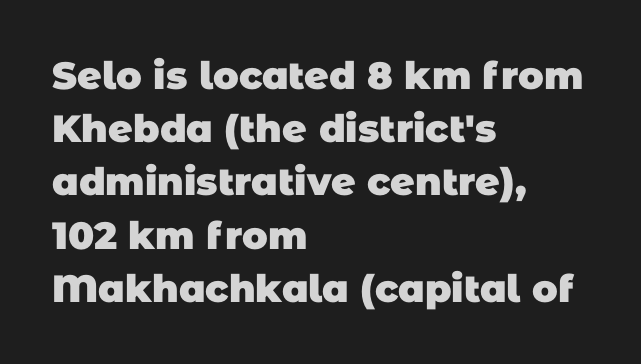
The compositor pushed each line to the left boundary. Line spacing here is normal. Descender tails drop into unmarked territory. Short note: letters normally spaced. This rendering employs a face without finishing strokes, i.e., a sans-serif.
